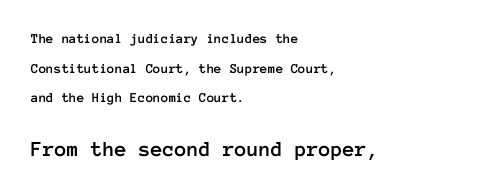
The image shows 22 px text type, upright; set left-aligned, loose line spacing (2.12x), normal letter spacing, not underlined; the second (bottom) block is 1.57x larger.
